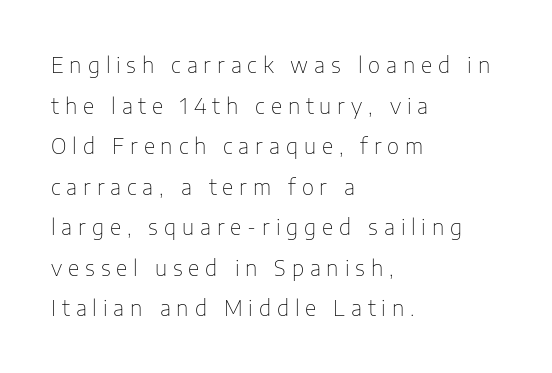
Q: Is the text bold? A: No.
Q: Is the text italic (slanted)? A: No, it is upright.
Q: Is the text underlined? A: No.
Q: How is the paragraph aligned? A: Left-aligned.
Q: Is the spacing between letters normal or unusually wide? A: Unusually wide.
Q: Is the spacing between lines tight, normal or loose? A: Loose.
